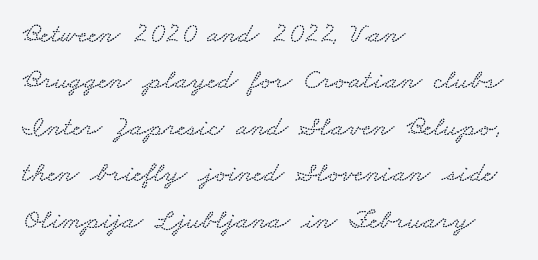
{"width": "wide", "stroke_contrast": "low", "x_height": "small", "monospaced": "no", "underline": "no", "align": "left", "line_spacing": "normal", "line_spacing_ratio": 1.6, "letter_spacing": "normal", "letter_spacing_em": 0.0, "glyph_px": 29}
